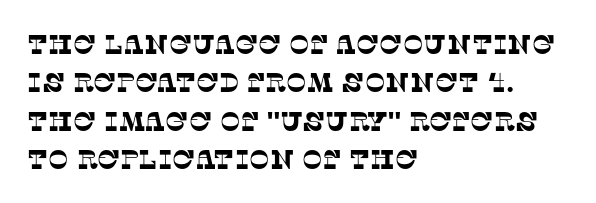
This sample keeps an unexceptional amount of space between lines. The lines in this sample share a left origin and differ only in where they stop. The letters sit at their default tracking, neither squeezed nor spread. Check the space under the baseline: it is left empty.
